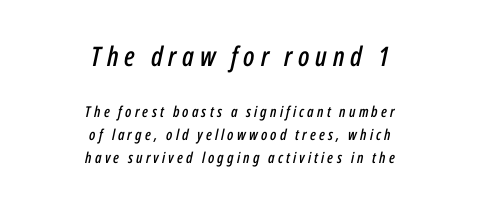
The image shows 27 px text type, italic (leaning right); set centered, normal line spacing (1.53x), unusually wide letter spacing (+0.21 em), not underlined; the first (top) block is 1.8x larger.
